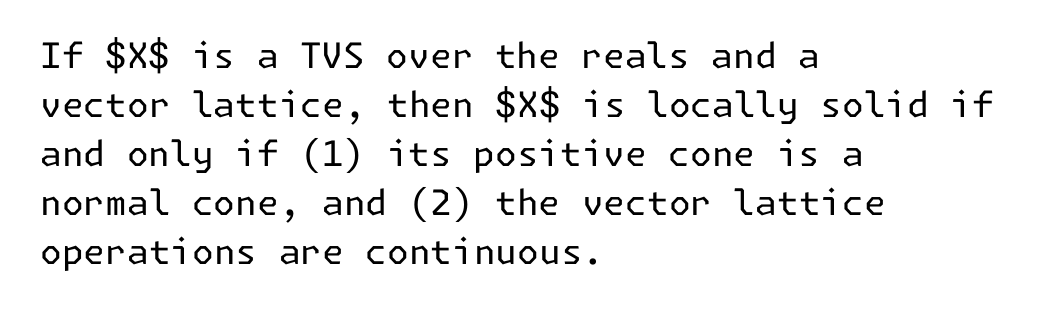
This sample uses a sans-serif face. Inter-character spacing is left at the font's built-in metrics. The string is rendered with underlining switched off. A normal amount of white space separates one row of letters from the next.
